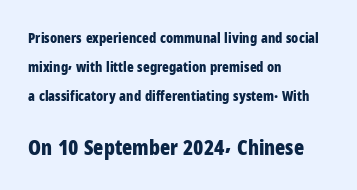
Honestly, the rows look like they've been pulled way apart. No word sits above an underline. Nothing unusual about the tracking: characters are spaced as the font intends. Unlike italic type, these characters show no tilt at all. Reading top to bottom, the characters get bigger at the block break. Stroke thickness is high; the sample reads as a true bold.
